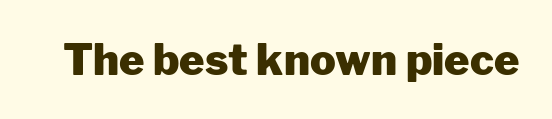
{"serif": "no", "italic": "no", "bold": "yes", "weight": "heavy", "width": "normal", "stroke_contrast": "low", "x_height": "medium", "monospaced": "no", "underline": "no", "letter_spacing": "normal", "letter_spacing_em": 0.0, "glyph_px": 43}
